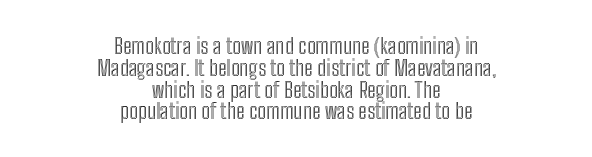
{"italic": "no", "underline": "no", "align": "center", "line_spacing": "tight", "line_spacing_ratio": 0.99, "letter_spacing": "normal", "letter_spacing_em": 0.0, "glyph_px": 22}
